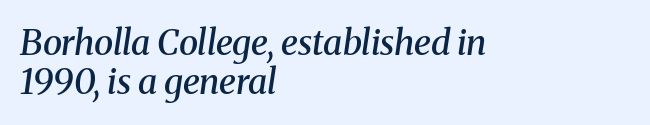
{"serif": "yes", "italic": "yes", "lean": "right", "slant_degrees": 8, "bold": "semi", "weight": "semibold", "width": "normal", "stroke_contrast": "medium", "x_height": "medium", "monospaced": "no", "underline": "no", "align": "left", "line_spacing": "tight", "line_spacing_ratio": 1.12, "letter_spacing": "normal", "letter_spacing_em": 0.0, "glyph_px": 35}
